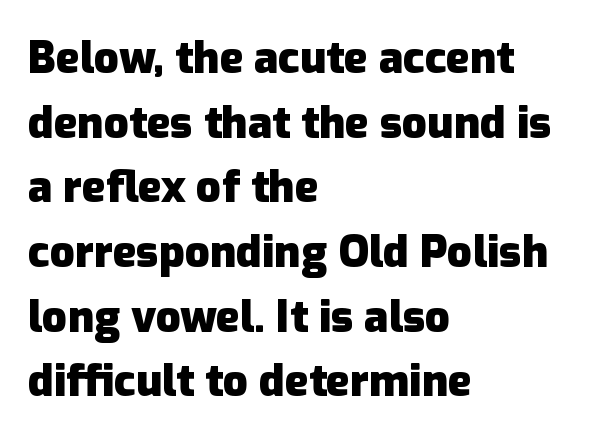
{"serif": "no", "italic": "no", "bold": "yes", "weight": "heavy", "width": "normal", "stroke_contrast": "low", "x_height": "medium", "monospaced": "no", "underline": "no", "align": "left", "line_spacing": "normal", "line_spacing_ratio": 1.47, "letter_spacing": "normal", "letter_spacing_em": 0.0, "glyph_px": 44}
